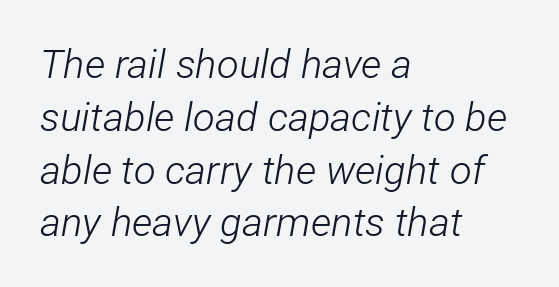
The image shows 40 px light, condensed type, italic (leaning right); set left-aligned, normal line spacing (1.32x), normal letter spacing, not underlined; low stroke contrast and a medium x-height.
